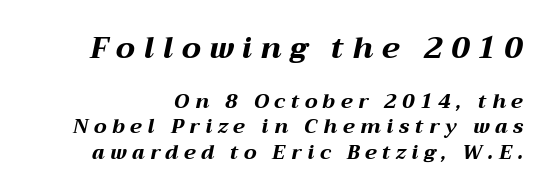
The image shows 30 px bold, wide type, italic (leaning right); set normal line spacing (1.27x), unusually wide letter spacing (+0.28 em), not underlined; the first (top) block is 1.5x larger; medium stroke contrast and a medium x-height.
